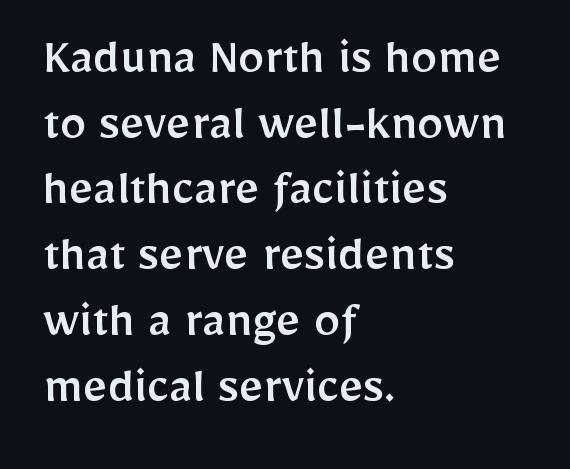
Q: Is the text italic (slanted)? A: No, it is upright.
Q: Is the typeface a serif or a sans-serif typeface? A: Sans-serif.
Q: Is the text underlined? A: No.
Q: How is the paragraph aligned? A: Left-aligned.
Q: Is the spacing between letters normal or unusually wide? A: Normal.
Q: Width (condensed, normal, or wide)? A: Normal.
Q: Stroke contrast? A: Low.
Q: x-height? A: Medium.
Q: Monospaced? A: No.
